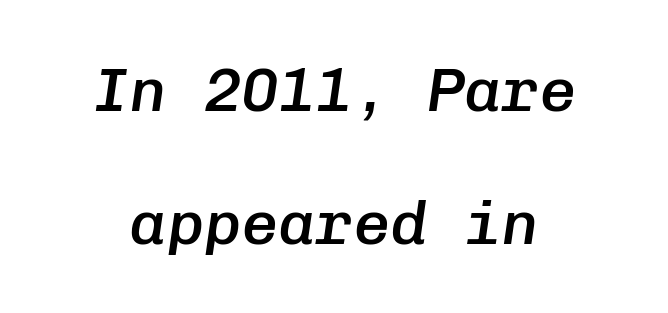
{"italic": "yes", "lean": "right", "slant_degrees": 8, "bold": "semi", "weight": "semibold", "width": "normal", "stroke_contrast": "low", "x_height": "medium", "monospaced": "yes", "underline": "no", "line_spacing": "loose", "line_spacing_ratio": 2.15, "letter_spacing": "normal", "letter_spacing_em": 0.0, "glyph_px": 62}
